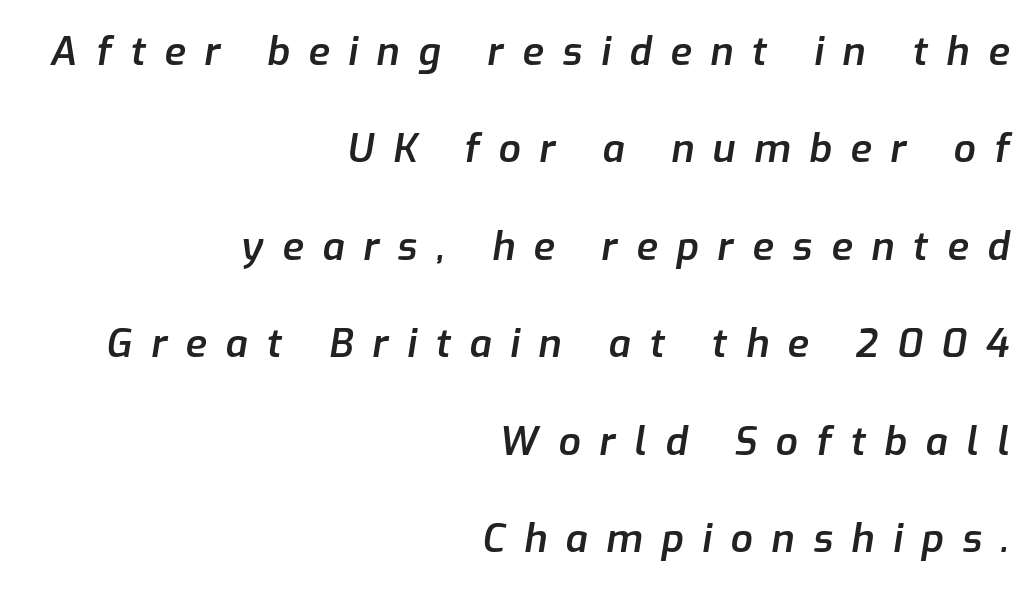
The image shows 39 px semibold type, italic (leaning right); set right-aligned, loose line spacing (2.5x), unusually wide letter spacing (+0.48 em), not underlined; low stroke contrast and a medium x-height.
